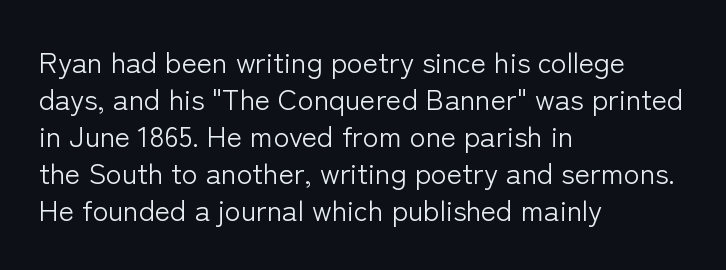
The image shows 29 px light sans-serif type, upright; set left-aligned, normal line spacing (1.28x), normal letter spacing, not underlined; low stroke contrast and a medium x-height.
